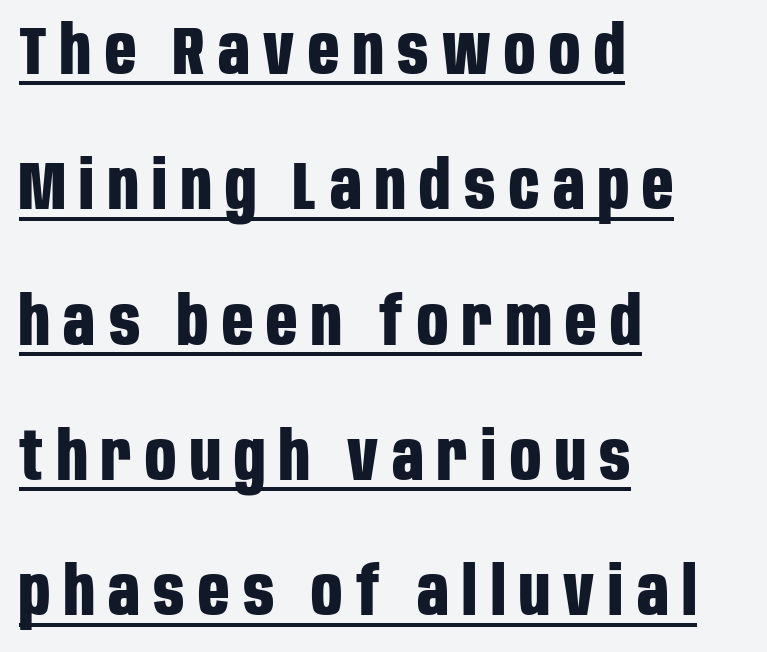
Posture: vertical. This sample uses expanded letter spacing, leaving extra air between glyphs. The designer dialed line spacing up above the default. The passage is arranged the way most books set body copy — flush left. Somebody hit Ctrl+U on this one — the words are underlined. Nope, no serifs anywhere on these letters.
